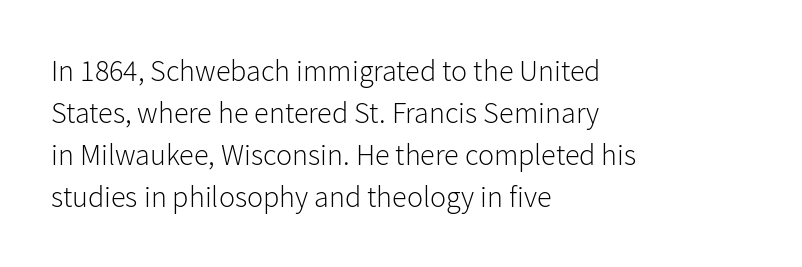
The image shows 30 px light sans-serif type, upright; set left-aligned, normal line spacing (1.4x), normal letter spacing, not underlined; low stroke contrast and a medium x-height.
